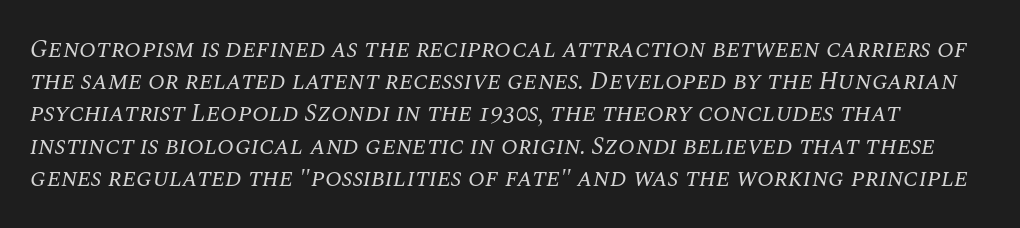
Q: Is the text bold? A: No.
Q: Is the text italic (slanted)? A: Yes, it leans right by about 10 degrees.
Q: Is the text underlined? A: No.
Q: Is the spacing between letters normal or unusually wide? A: Normal.
Q: Is the spacing between lines tight, normal or loose? A: Normal.
